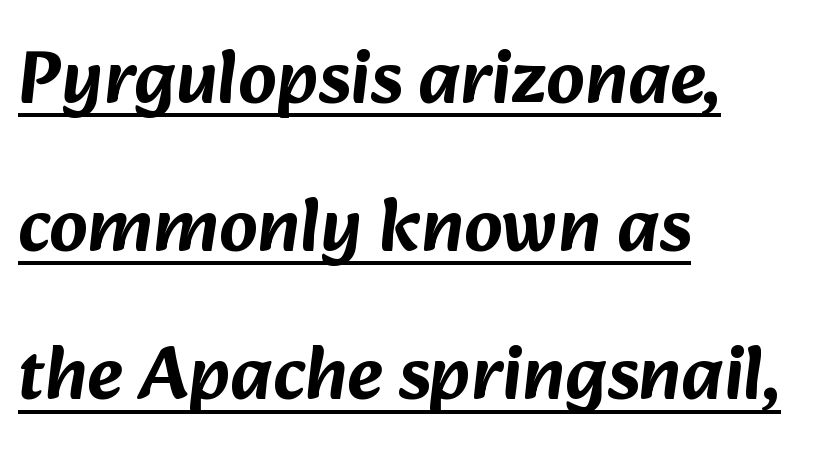
{"serif": "no", "width": "normal", "stroke_contrast": "low", "x_height": "medium", "monospaced": "no", "underline": "yes", "align": "left", "line_spacing": "loose", "line_spacing_ratio": 1.95, "letter_spacing": "normal", "letter_spacing_em": 0.0, "glyph_px": 76}
